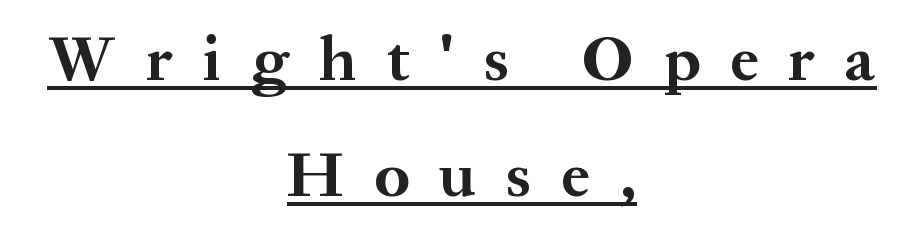
{"serif": "yes", "italic": "no", "bold": "yes", "weight": "bold", "width": "normal", "stroke_contrast": "medium", "x_height": "medium", "monospaced": "no", "underline": "yes", "align": "center", "line_spacing_ratio": 1.82, "letter_spacing": "wide", "letter_spacing_em": 0.47, "glyph_px": 64}
